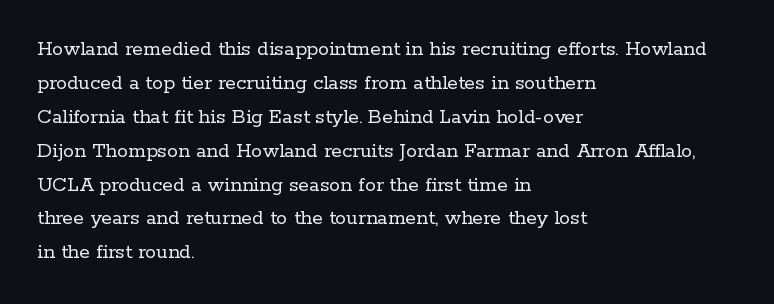
The image shows 22 px text type, upright; set left-aligned, normal line spacing (1.54x), normal letter spacing, not underlined.
